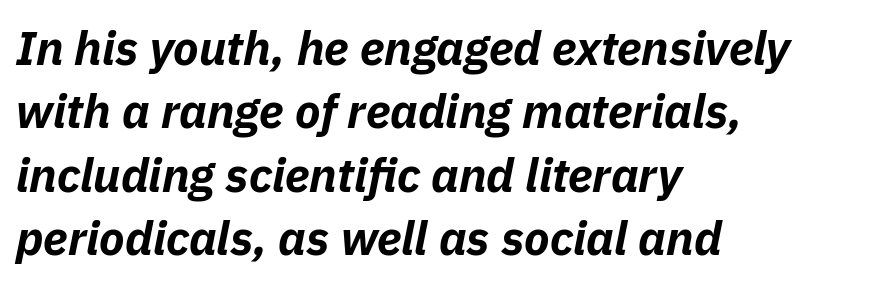
The image shows 47 px bold type, italic (leaning right); set left-aligned, normal line spacing (1.35x), normal letter spacing, not underlined; low stroke contrast and a medium x-height.
